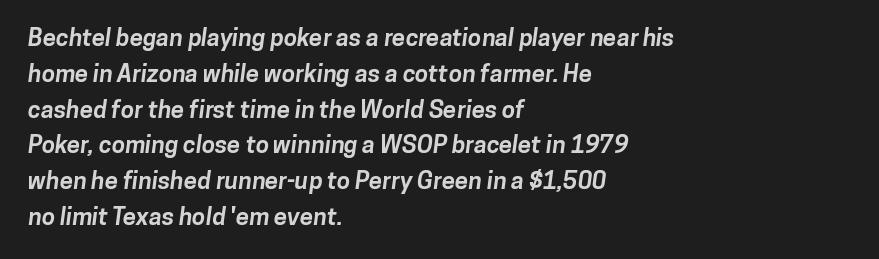
Where is the straight margin? On the left. Typographic density is high because the face is bold. Each new line begins a customary step beneath the previous one. This rendering leaves character spacing at its baseline value.
